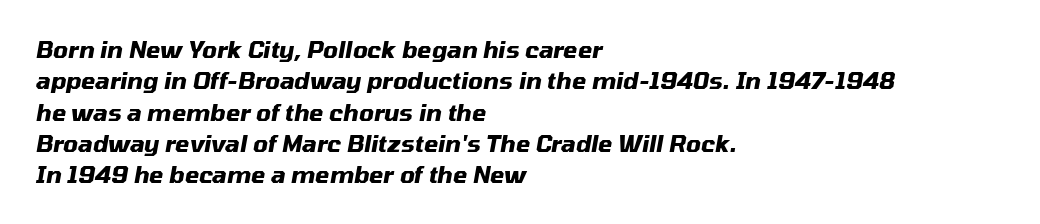
Q: Is the text bold? A: Yes.
Q: Is the text italic (slanted)? A: Yes, it leans right by about 10 degrees.
Q: Is the text underlined? A: No.
Q: How is the paragraph aligned? A: Left-aligned.
Q: Is the spacing between letters normal or unusually wide? A: Normal.
Q: Is the spacing between lines tight, normal or loose? A: Normal.
